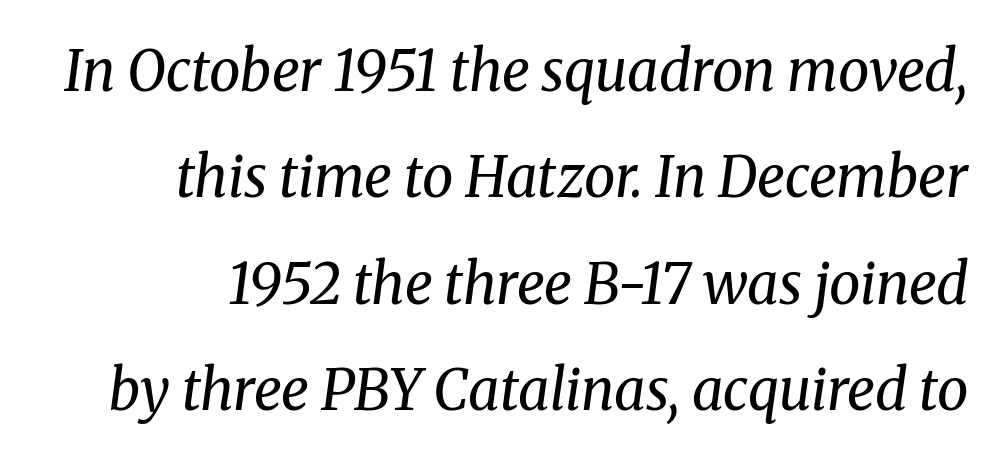
{"serif": "yes", "italic": "yes", "lean": "right", "slant_degrees": 8, "bold": "no", "weight": "regular", "width": "normal", "stroke_contrast": "medium", "x_height": "medium", "monospaced": "no", "underline": "no", "align": "right", "line_spacing": "loose", "line_spacing_ratio": 1.9, "letter_spacing": "normal", "letter_spacing_em": 0.0, "glyph_px": 56}
